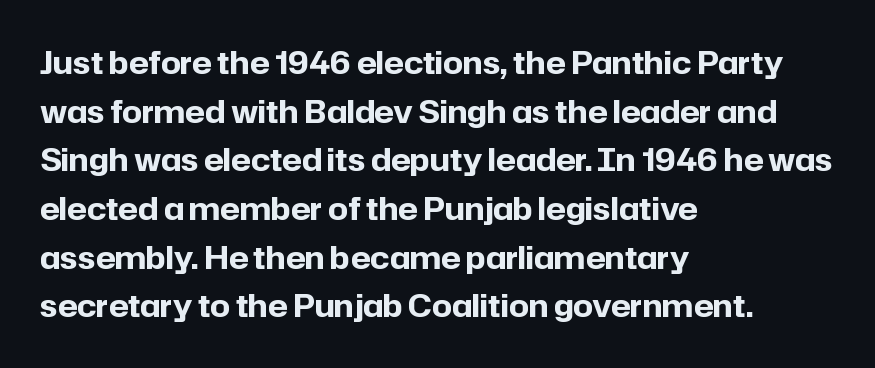
Decoration check: the copy has no underline. The face used here is proportionally spaced, like ordinary book or web type. The paragraph shown leans on its left margin. In terms of letterspacing, this is plain default setting. Leading matches the norm, producing a regular column. Unlike a traditional serif, this face leaves its strokes unadorned.
